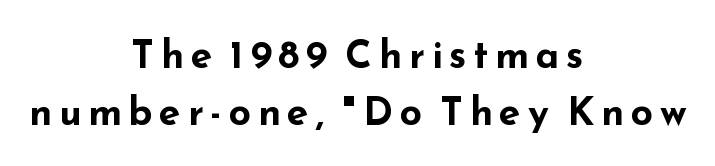
{"serif": "no", "italic": "no", "bold": "yes", "weight": "bold", "width": "wide", "stroke_contrast": "low", "x_height": "small", "monospaced": "no", "underline": "no", "align": "center", "line_spacing": "normal", "line_spacing_ratio": 1.46, "glyph_px": 39}
